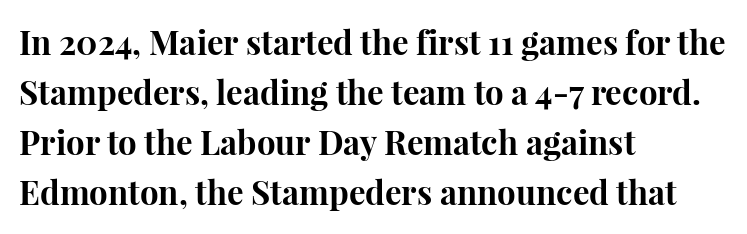
Q: Is the text bold? A: Yes.
Q: Is the text italic (slanted)? A: No, it is upright.
Q: Is the typeface a serif or a sans-serif typeface? A: Serif.
Q: Is the text underlined? A: No.
Q: How is the paragraph aligned? A: Left-aligned.
Q: Is the spacing between letters normal or unusually wide? A: Normal.
Q: Is the spacing between lines tight, normal or loose? A: Normal.
Q: Width (condensed, normal, or wide)? A: Normal.
Q: Stroke contrast? A: High.
Q: x-height? A: Medium.
Q: Monospaced? A: No.
